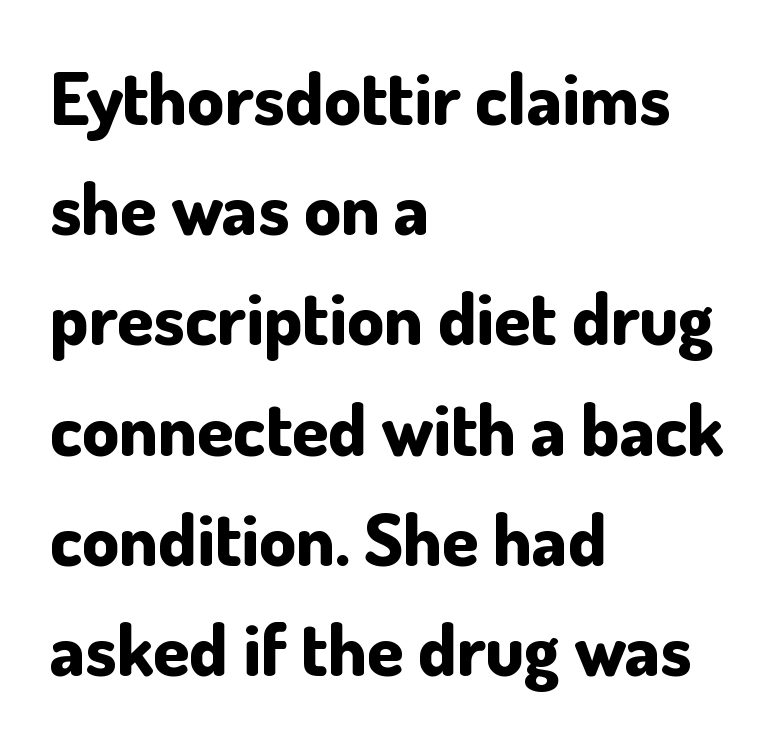
The lines sit at an ordinary, default distance from one another. Italic: no, the glyphs are upright roman. Looks like regular typesetting: each glyph gets only the width it needs. Tracking here is standard; glyphs follow each other at the usual distance. The string is rendered with underlining switched off.
